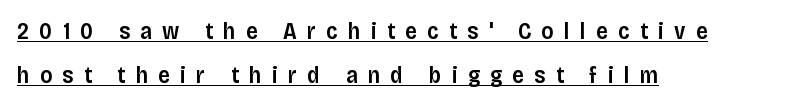
{"italic": "no", "bold": "semi", "underline": "yes", "align": "left", "line_spacing": "loose", "line_spacing_ratio": 1.92, "letter_spacing": "wide", "letter_spacing_em": 0.45, "glyph_px": 23}
